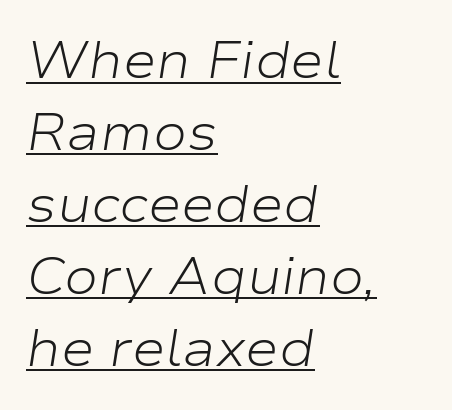
{"italic": "yes", "lean": "right", "slant_degrees": 9, "bold": "no", "weight": "light", "width": "wide", "stroke_contrast": "low", "x_height": "medium", "monospaced": "no", "underline": "yes", "align": "left", "line_spacing": "normal", "line_spacing_ratio": 1.41, "letter_spacing": "normal", "letter_spacing_em": 0.0, "glyph_px": 51}
